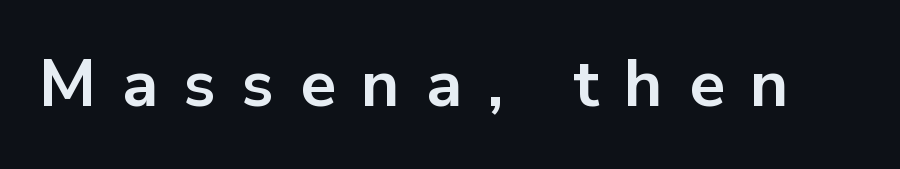
The image shows 66 px bold sans-serif type, upright; set unusually wide letter spacing (+0.39 em), not underlined; low stroke contrast and a medium x-height.
